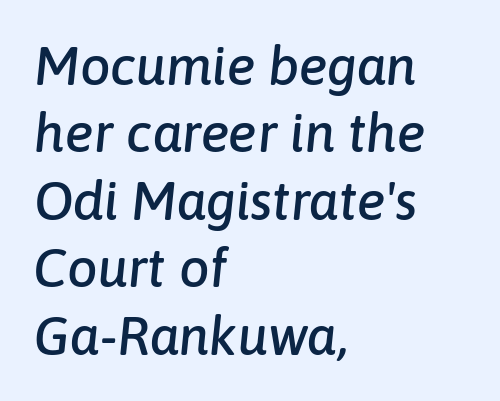
The strip under each line holds only bare page. Standard letterfit; no display-style spreading of the glyphs. Character widths vary here, with narrow letters taking less room than wide ones. The lettering tilts uniformly, giving the passage an italic look. The rendering anchors every line to the left-hand side. Vertical spacing — default.
